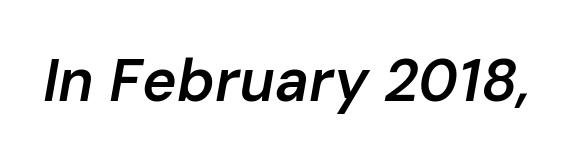
{"italic": "yes", "lean": "right", "slant_degrees": 10, "bold": "semi", "weight": "semibold", "width": "normal", "stroke_contrast": "low", "x_height": "medium", "monospaced": "no", "underline": "no", "letter_spacing": "normal", "letter_spacing_em": 0.0, "glyph_px": 59}
